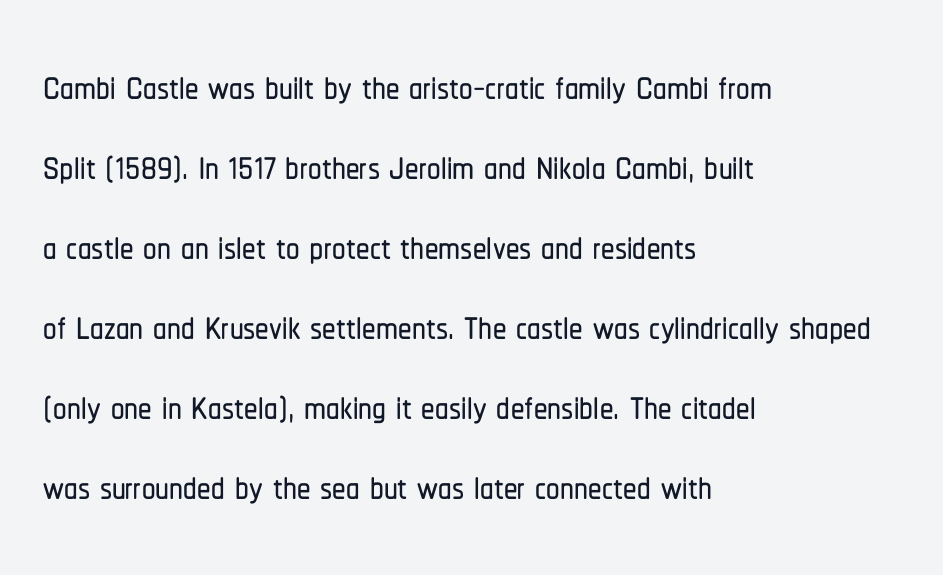
The image shows 54 px condensed sans-serif type, upright; set left-aligned, normal line spacing (1.48x), normal letter spacing, not underlined; low stroke contrast and a medium x-height.
